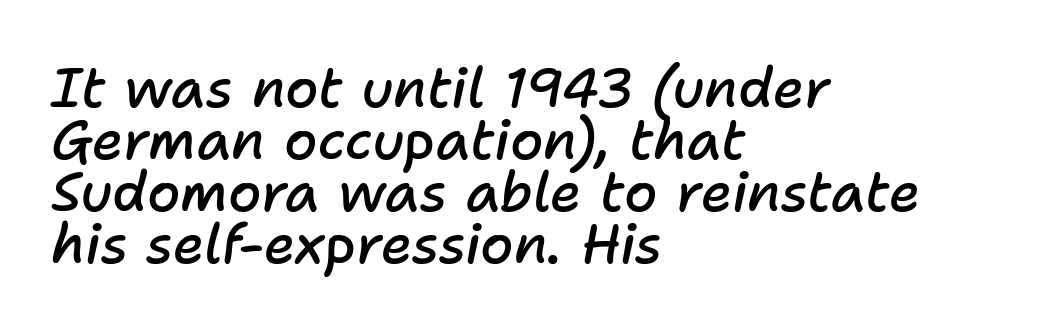
{"italic": "yes", "lean": "right", "slant_degrees": 11, "bold": "semi", "weight": "semibold", "width": "normal", "stroke_contrast": "low", "x_height": "medium", "monospaced": "no", "underline": "no", "align": "left", "line_spacing": "tight", "line_spacing_ratio": 0.96, "letter_spacing": "normal", "letter_spacing_em": 0.0, "glyph_px": 54}
